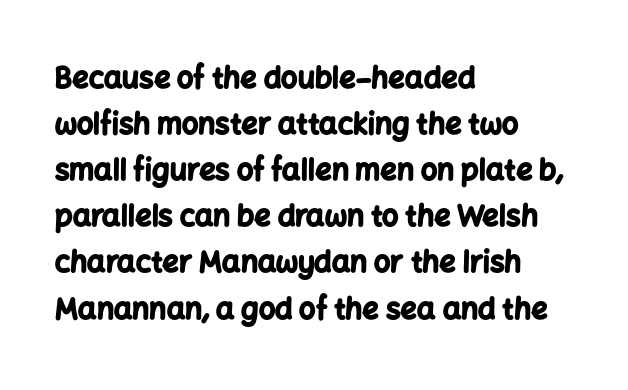
Q: Is the text bold? A: Yes.
Q: Is the text italic (slanted)? A: No, it is upright.
Q: Is the typeface a serif or a sans-serif typeface? A: Sans-serif.
Q: Is the text underlined? A: No.
Q: How is the paragraph aligned? A: Left-aligned.
Q: Is the spacing between letters normal or unusually wide? A: Normal.
Q: Is the spacing between lines tight, normal or loose? A: Normal.
Q: Width (condensed, normal, or wide)? A: Normal.
Q: Stroke contrast? A: Low.
Q: x-height? A: Medium.
Q: Monospaced? A: No.
